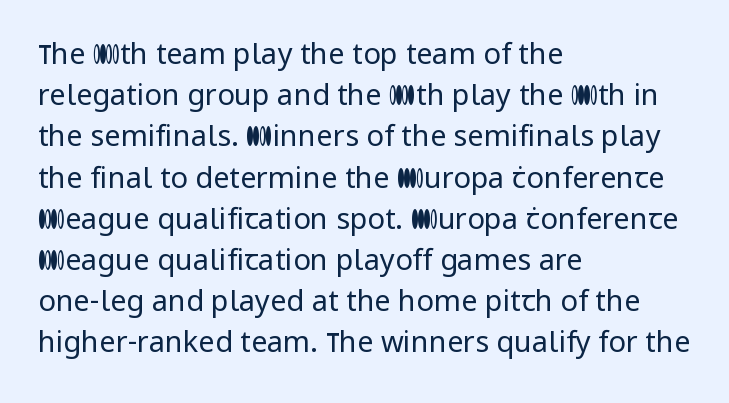
{"serif": "no", "italic": "no", "bold": "no", "weight": "regular", "width": "normal", "stroke_contrast": "low", "x_height": "medium", "monospaced": "no", "underline": "no", "align": "left", "line_spacing": "normal", "line_spacing_ratio": 1.42, "letter_spacing": "normal", "letter_spacing_em": 0.0, "glyph_px": 29}
